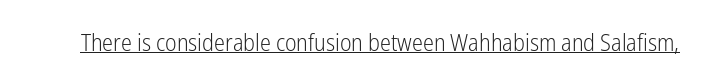
Students, observe the line beneath the letters — that is underlining. You can tell it's not italic because the verticals are truly vertical. Stems here are at most as thick as an everyday book face. Between one letter and the next there's only the usual sliver of space.
